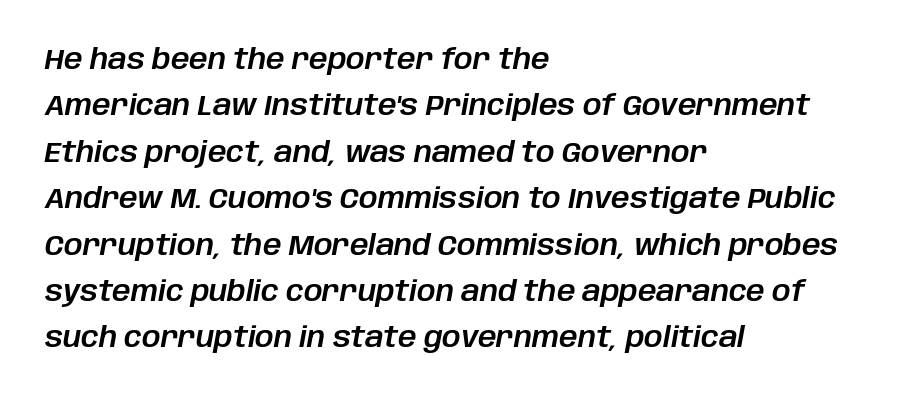
{"italic": "yes", "lean": "right", "slant_degrees": 10, "width": "normal", "stroke_contrast": "low", "x_height": "large", "monospaced": "no", "underline": "no", "align": "left", "line_spacing": "normal", "line_spacing_ratio": 1.6, "letter_spacing": "normal", "letter_spacing_em": 0.0, "glyph_px": 29}
